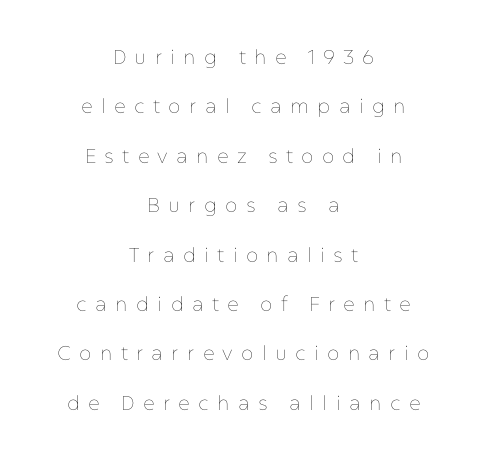
The image shows 20 px text type, upright; set centered, loose line spacing (2.47x), unusually wide letter spacing (+0.41 em), not underlined.
